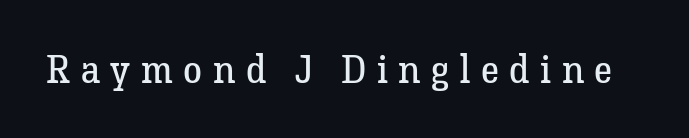
How are the letters spaced? Widely, with obvious added tracking. Stroke thickness stays within the range of a standard reading face or lighter. A typesetter would call this proportional, since set widths differ per character. Font category for this specimen: serif.
